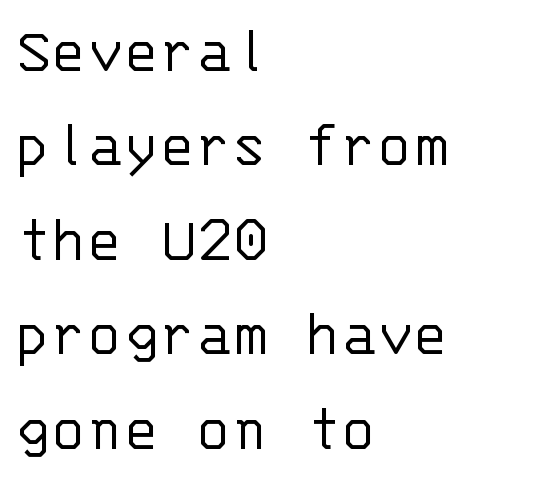
The image shows 67 px light sans-serif type, upright, monospaced; set left-aligned, normal line spacing (1.41x), normal letter spacing, not underlined; low stroke contrast and a large x-height.
